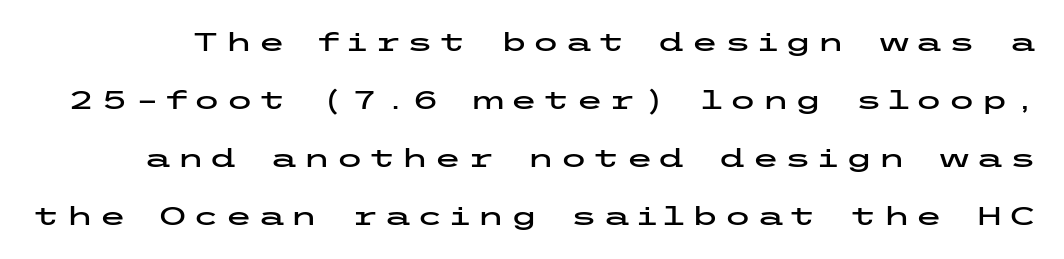
{"italic": "no", "underline": "no", "line_spacing": "loose", "line_spacing_ratio": 2.32, "letter_spacing": "wide", "letter_spacing_em": 0.21, "glyph_px": 25}
